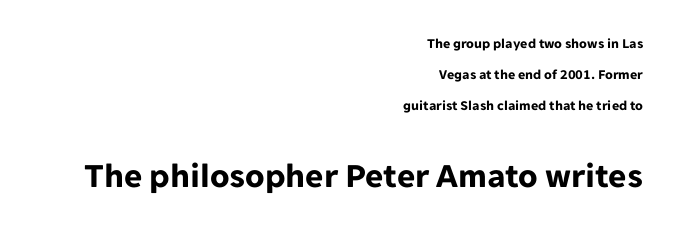
The foot of each line stays bare and open. How are the letters spaced? Ordinarily, with no added tracking. The paragraph shown leans on its right margin. The specimen reads as upright at a glance. A typesetter would call this leading open, well beyond the default.
